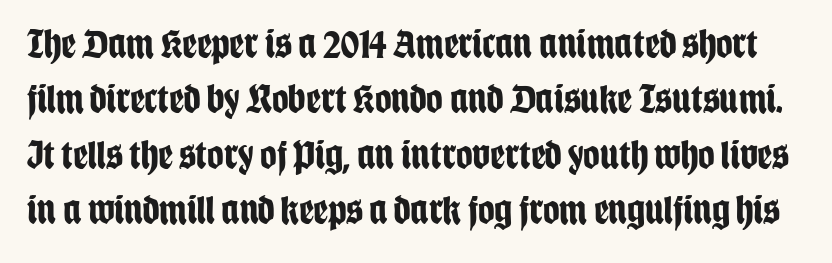
Q: Is the text bold? A: Yes.
Q: Is the text italic (slanted)? A: No, it is upright.
Q: Is the typeface a serif or a sans-serif typeface? A: Sans-serif.
Q: Is the text underlined? A: No.
Q: Is the spacing between letters normal or unusually wide? A: Normal.
Q: Is the spacing between lines tight, normal or loose? A: Normal.
Q: Width (condensed, normal, or wide)? A: Condensed.
Q: Stroke contrast? A: Low.
Q: x-height? A: Large.
Q: Monospaced? A: No.
